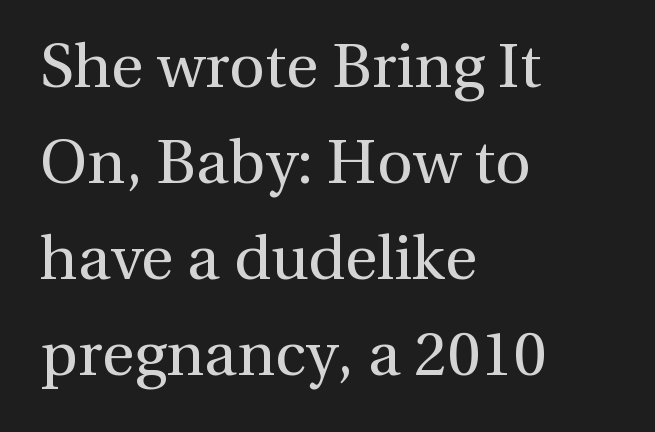
Q: Is the text bold? A: No.
Q: Is the text italic (slanted)? A: No, it is upright.
Q: Is the typeface a serif or a sans-serif typeface? A: Serif.
Q: Is the text underlined? A: No.
Q: How is the paragraph aligned? A: Left-aligned.
Q: Is the spacing between letters normal or unusually wide? A: Normal.
Q: Is the spacing between lines tight, normal or loose? A: Normal.
Q: Width (condensed, normal, or wide)? A: Normal.
Q: x-height? A: Medium.
Q: Monospaced? A: No.
